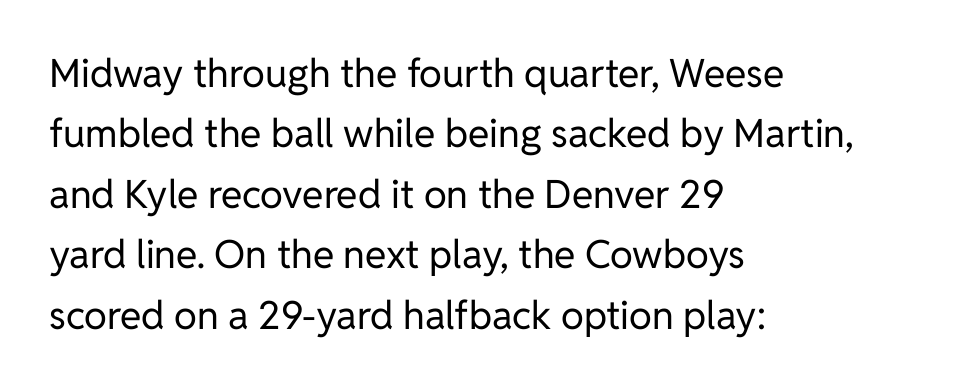
The image shows 39 px regular-weight sans-serif type, upright; set left-aligned, normal line spacing (1.55x), normal letter spacing, not underlined; low stroke contrast and a medium x-height.
